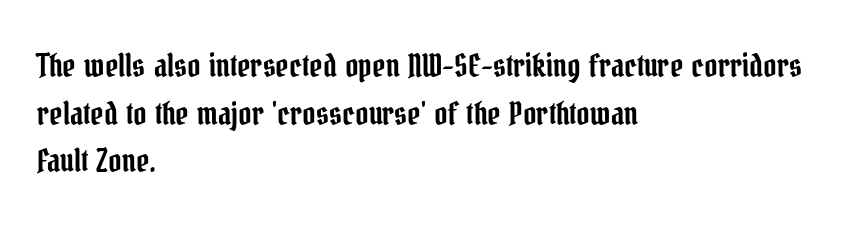
The image shows 32 px condensed serif type, upright; set left-aligned, normal line spacing (1.49x), normal letter spacing, not underlined; low stroke contrast and a medium x-height.
